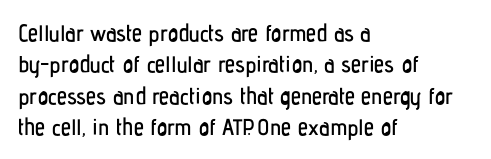
{"italic": "no", "underline": "no", "align": "left", "line_spacing": "normal", "line_spacing_ratio": 1.36, "letter_spacing": "normal", "letter_spacing_em": 0.0, "glyph_px": 23}
